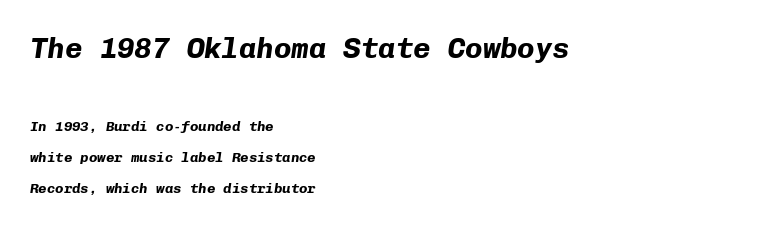
{"italic": "yes", "lean": "right", "slant_degrees": 8, "bold": "yes", "weight": "bold", "width": "normal", "stroke_contrast": "low", "x_height": "medium", "monospaced": "yes", "underline": "no", "align": "left", "line_spacing": "loose", "line_spacing_ratio": 2.21, "letter_spacing": "normal", "letter_spacing_em": 0.0, "larger_block": "first", "size_ratio": 2.07, "glyph_px": 29}
